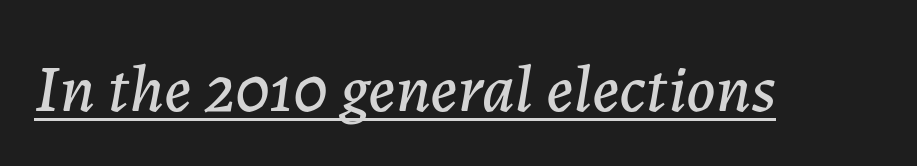
Looks like regular typesetting: each glyph gets only the width it needs. This is oblique type, the kind used for emphasis or titles. In terms of letterspacing, this is plain default setting. You can see a thin bar hugging the bottom of the glyphs.
